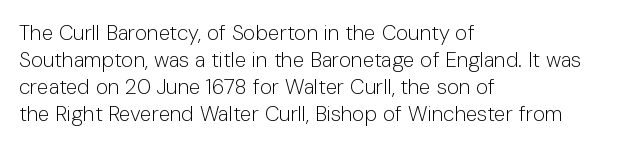
{"italic": "no", "bold": "no", "underline": "no", "align": "left", "line_spacing": "normal", "line_spacing_ratio": 1.29, "letter_spacing": "normal", "letter_spacing_em": 0.0, "glyph_px": 21}
